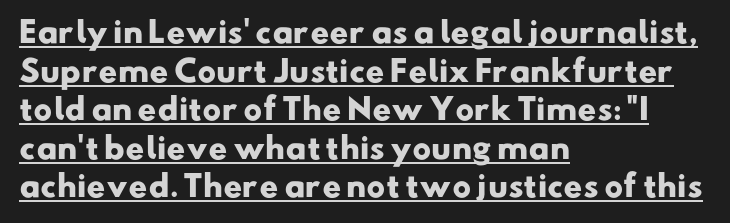
Q: Is the text bold? A: Yes.
Q: Is the typeface a serif or a sans-serif typeface? A: Sans-serif.
Q: Is the text underlined? A: Yes.
Q: How is the paragraph aligned? A: Left-aligned.
Q: Is the spacing between letters normal or unusually wide? A: Normal.
Q: Is the spacing between lines tight, normal or loose? A: Normal.
Q: Width (condensed, normal, or wide)? A: Wide.
Q: Stroke contrast? A: Low.
Q: x-height? A: Small.
Q: Monospaced? A: No.
